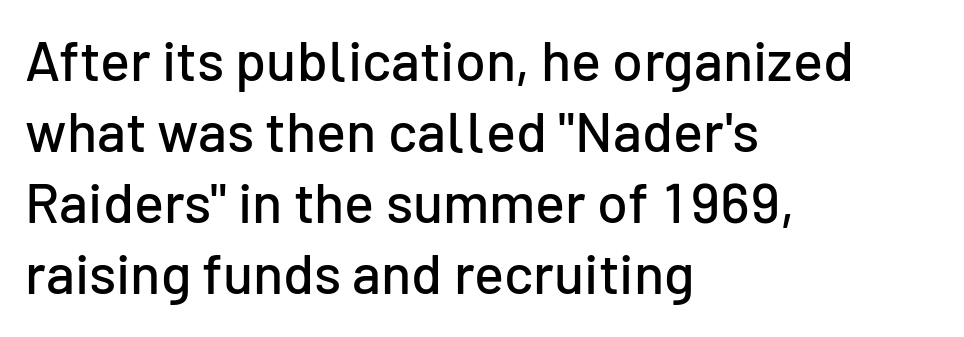
Q: Is the text italic (slanted)? A: No, it is upright.
Q: Is the typeface a serif or a sans-serif typeface? A: Sans-serif.
Q: Is the text underlined? A: No.
Q: How is the paragraph aligned? A: Left-aligned.
Q: Is the spacing between letters normal or unusually wide? A: Normal.
Q: Is the spacing between lines tight, normal or loose? A: Normal.
Q: Width (condensed, normal, or wide)? A: Normal.
Q: Stroke contrast? A: Low.
Q: x-height? A: Medium.
Q: Monospaced? A: No.
